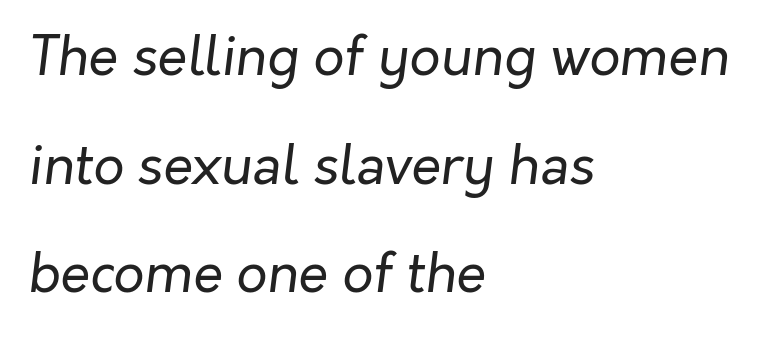
Q: Is the text bold? A: No.
Q: Is the text italic (slanted)? A: Yes, it leans right by about 7 degrees.
Q: Is the text underlined? A: No.
Q: How is the paragraph aligned? A: Left-aligned.
Q: Is the spacing between letters normal or unusually wide? A: Normal.
Q: Is the spacing between lines tight, normal or loose? A: Loose.
Q: Width (condensed, normal, or wide)? A: Normal.
Q: Stroke contrast? A: Low.
Q: x-height? A: Medium.
Q: Monospaced? A: No.
